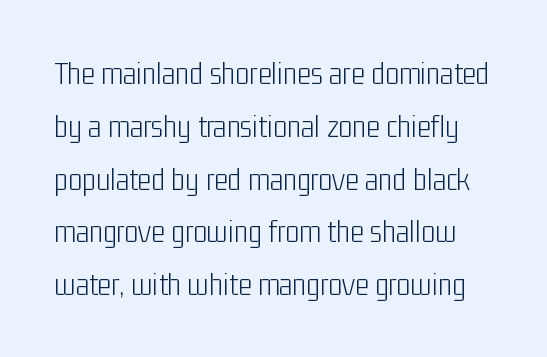
The image shows 33 px light, condensed sans-serif type, upright; set normal line spacing (1.6x), normal letter spacing, not underlined; low stroke contrast and a medium x-height.
